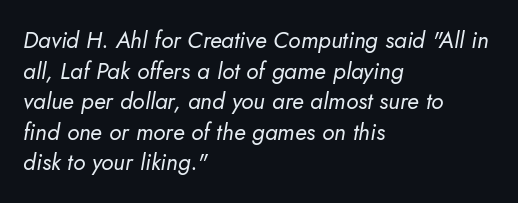
The image shows 23 px text type, italic (leaning right); set left-aligned, normal line spacing (1.33x), normal letter spacing, not underlined.
